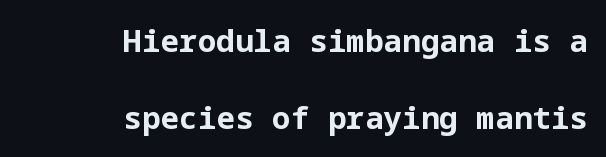
A typesetter would call this leading open, well beyond the default. The type family on display is of the sans-serif kind. The font is running at its bold setting. This sample is right-justified, so line beginnings fall wherever the words allow. Every stem runs plumb, perpendicular to the baseline.
